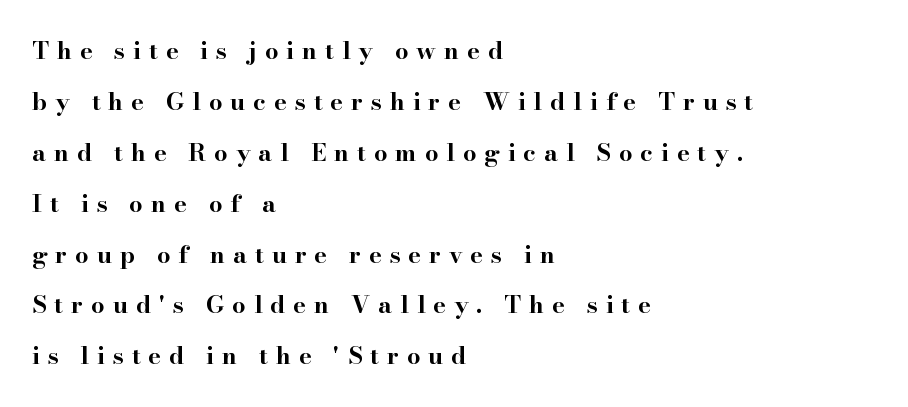
Q: Is the text bold? A: Yes.
Q: Is the text italic (slanted)? A: No, it is upright.
Q: Is the text underlined? A: No.
Q: How is the paragraph aligned? A: Left-aligned.
Q: Is the spacing between letters normal or unusually wide? A: Unusually wide.
Q: Is the spacing between lines tight, normal or loose? A: Loose.
